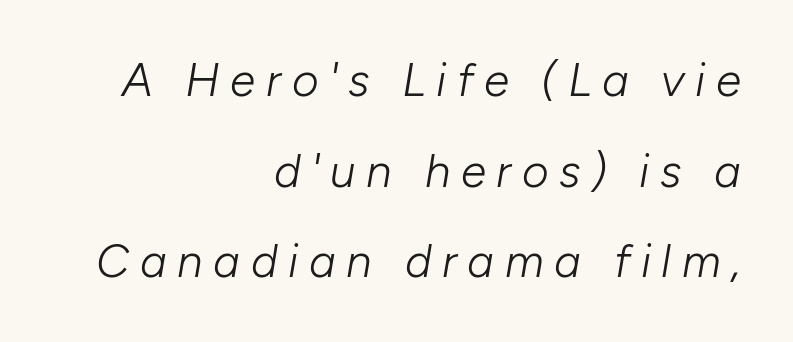
Q: Is the text bold? A: No.
Q: Is the text italic (slanted)? A: Yes, it leans right by about 10 degrees.
Q: Is the text underlined? A: No.
Q: How is the paragraph aligned? A: Right-aligned.
Q: Is the spacing between letters normal or unusually wide? A: Unusually wide.
Q: Is the spacing between lines tight, normal or loose? A: Loose.
Q: Width (condensed, normal, or wide)? A: Normal.
Q: Stroke contrast? A: Low.
Q: x-height? A: Medium.
Q: Monospaced? A: No.
